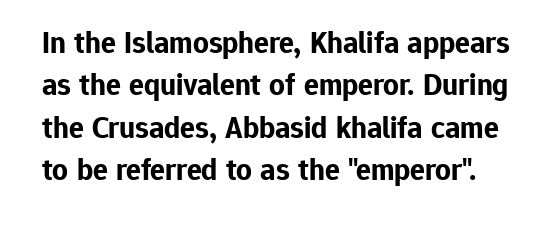
Q: Is the text bold? A: Yes.
Q: Is the text italic (slanted)? A: No, it is upright.
Q: Is the typeface a serif or a sans-serif typeface? A: Sans-serif.
Q: Is the text underlined? A: No.
Q: Is the spacing between letters normal or unusually wide? A: Normal.
Q: Is the spacing between lines tight, normal or loose? A: Normal.
Q: Width (condensed, normal, or wide)? A: Normal.
Q: Stroke contrast? A: Low.
Q: x-height? A: Medium.
Q: Monospaced? A: No.
